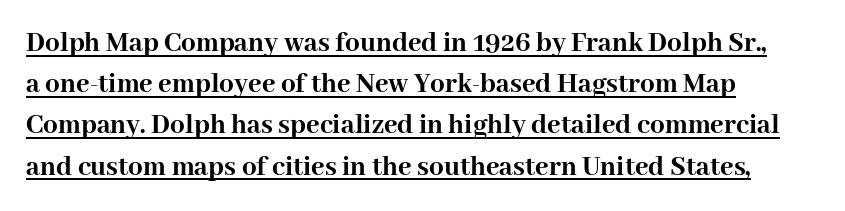
{"serif": "yes", "italic": "no", "bold": "yes", "weight": "semibold", "width": "normal", "stroke_contrast": "high", "x_height": "medium", "monospaced": "no", "underline": "yes", "align": "left", "line_spacing": "normal", "line_spacing_ratio": 1.42, "letter_spacing": "normal", "letter_spacing_em": 0.0, "glyph_px": 29}
